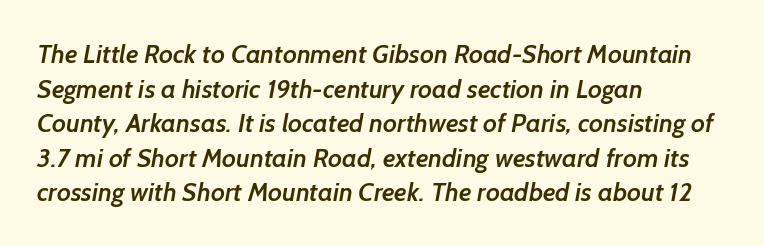
The image shows 26 px text type; set left-aligned, normal line spacing (1.33x), normal letter spacing, not underlined.
